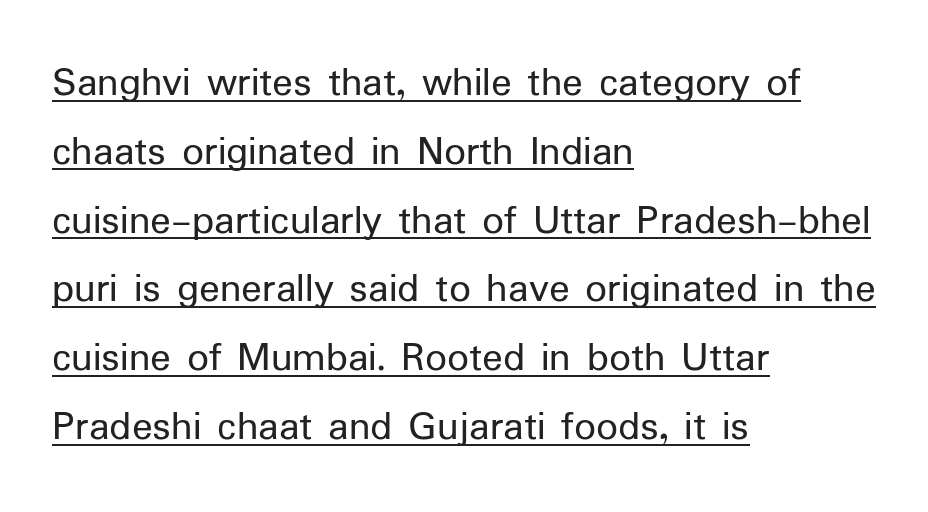
The image shows 43 px regular-weight sans-serif type, upright; set left-aligned, normal line spacing (1.6x), normal letter spacing, underlined; low stroke contrast and a medium x-height.
